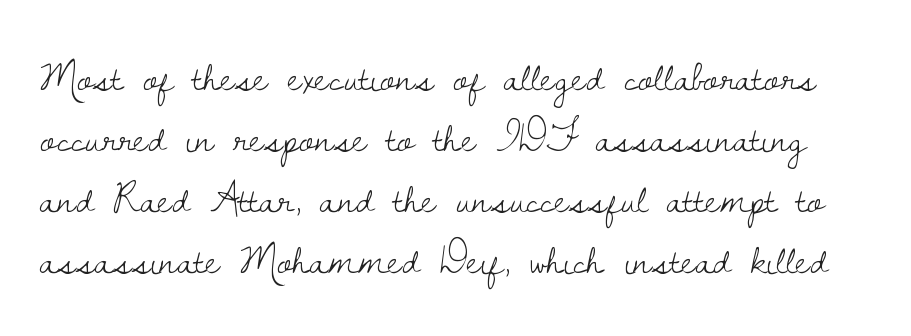
The image shows 44 px light serif type; set normal line spacing (1.39x), normal letter spacing, not underlined; low stroke contrast and a small x-height.
